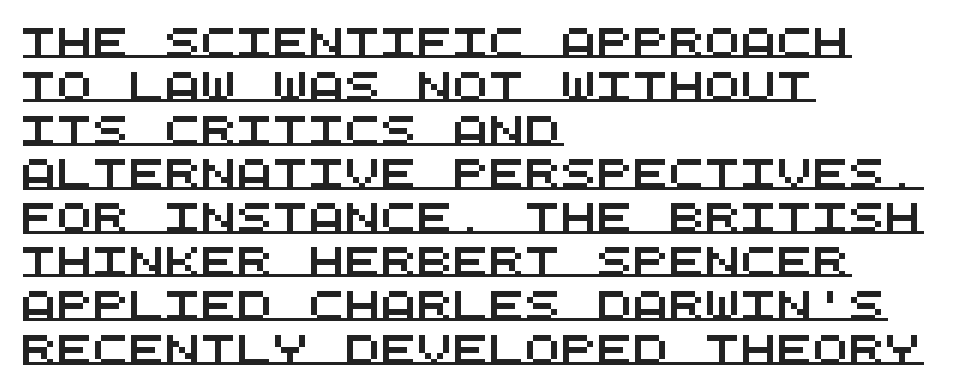
Q: Is the typeface a serif or a sans-serif typeface? A: Sans-serif.
Q: Is the text underlined? A: Yes.
Q: How is the paragraph aligned? A: Left-aligned.
Q: Is the spacing between letters normal or unusually wide? A: Normal.
Q: Is the spacing between lines tight, normal or loose? A: Normal.
Q: Width (condensed, normal, or wide)? A: Wide.
Q: Stroke contrast? A: Medium.
Q: x-height? A: Large.
Q: Monospaced? A: Yes.
